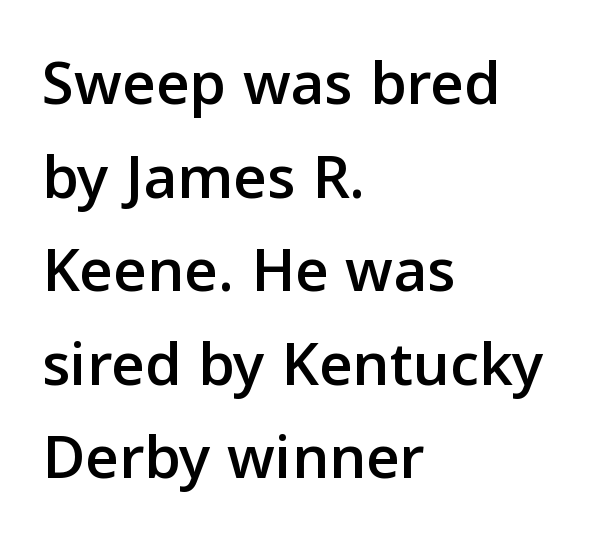
Q: Is the text italic (slanted)? A: No, it is upright.
Q: Is the typeface a serif or a sans-serif typeface? A: Sans-serif.
Q: Is the text underlined? A: No.
Q: How is the paragraph aligned? A: Left-aligned.
Q: Is the spacing between letters normal or unusually wide? A: Normal.
Q: Is the spacing between lines tight, normal or loose? A: Normal.
Q: Width (condensed, normal, or wide)? A: Normal.
Q: Stroke contrast? A: Low.
Q: x-height? A: Medium.
Q: Monospaced? A: No.
